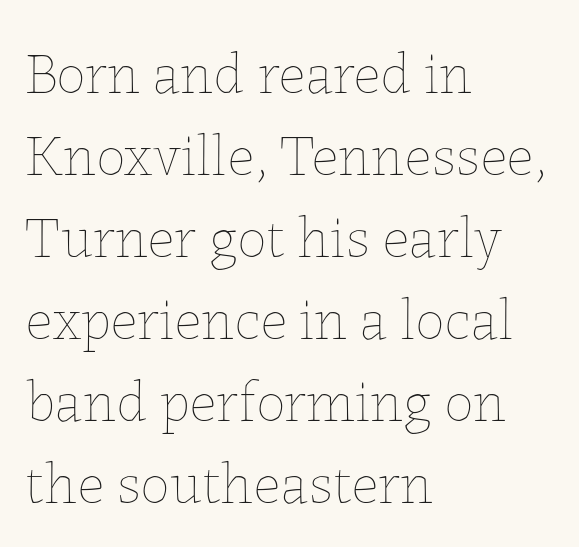
Q: Is the text bold? A: No.
Q: Is the text italic (slanted)? A: No, it is upright.
Q: Is the text underlined? A: No.
Q: How is the paragraph aligned? A: Left-aligned.
Q: Is the spacing between letters normal or unusually wide? A: Normal.
Q: Is the spacing between lines tight, normal or loose? A: Normal.
Q: Width (condensed, normal, or wide)? A: Normal.
Q: Stroke contrast? A: Low.
Q: x-height? A: Medium.
Q: Monospaced? A: No.
